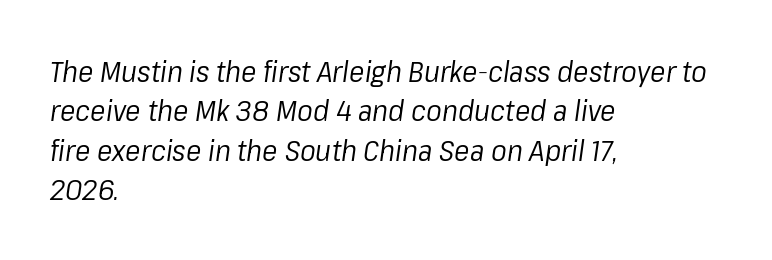
{"italic": "yes", "lean": "right", "slant_degrees": 8, "bold": "no", "weight": "regular", "width": "normal", "stroke_contrast": "low", "x_height": "medium", "monospaced": "no", "underline": "no", "align": "left", "line_spacing": "normal", "line_spacing_ratio": 1.36, "letter_spacing": "normal", "letter_spacing_em": 0.0, "glyph_px": 29}
